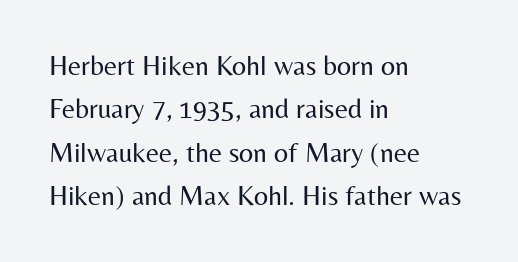
The image shows 28 px regular-weight sans-serif type, upright; set left-aligned, normal line spacing (1.55x), normal letter spacing, not underlined; medium stroke contrast and a medium x-height.
